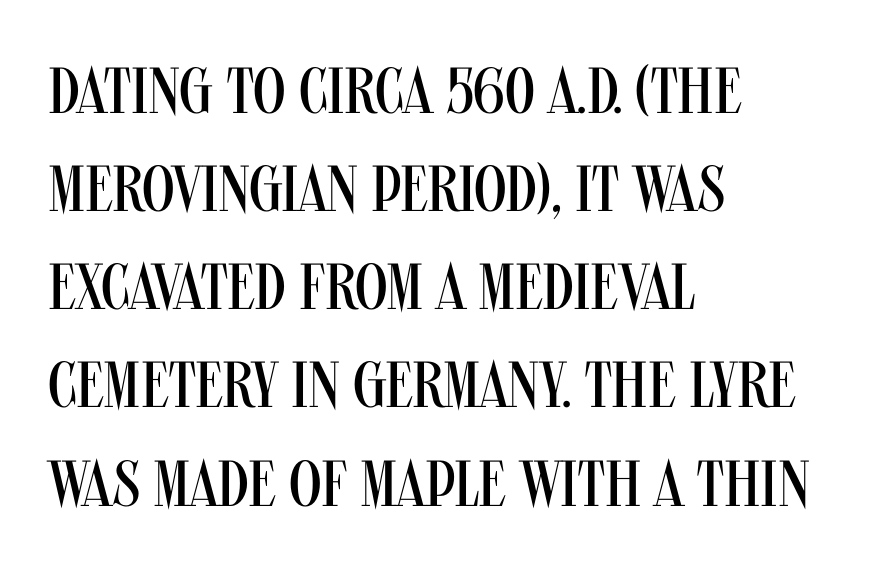
{"serif": "no", "italic": "no", "bold": "no", "weight": "regular", "width": "condensed", "stroke_contrast": "medium", "x_height": "large", "monospaced": "no", "underline": "no", "align": "left", "line_spacing": "normal", "line_spacing_ratio": 1.51, "letter_spacing": "normal", "letter_spacing_em": 0.0, "glyph_px": 65}
